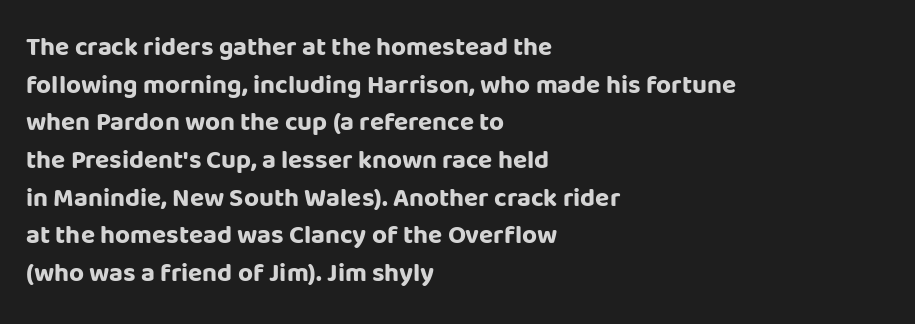
On the weight axis this lands at bold, roughly 700. Words float on clear page, feet unadorned. Interline gaps are of average width in this sample. The rendering keeps characters at their native spacing. In terms of posture, this sample is upright.
